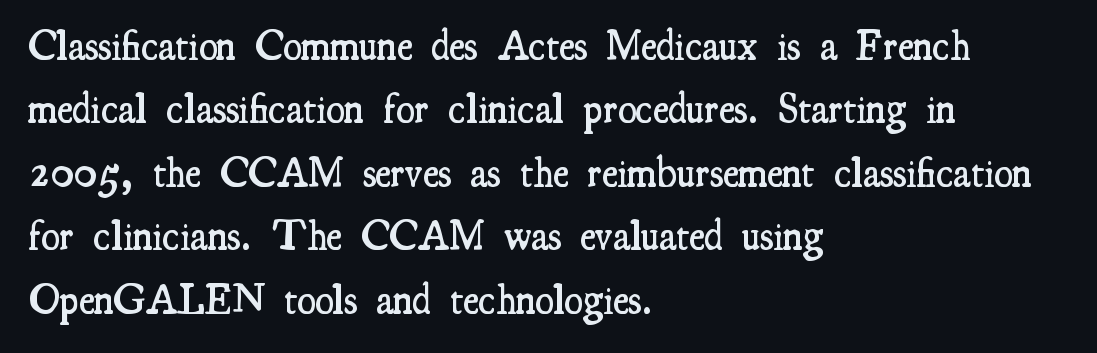
The image shows 42 px semibold, condensed serif type, upright; set left-aligned, normal line spacing (1.51x), normal letter spacing, not underlined; medium stroke contrast and a small x-height.
